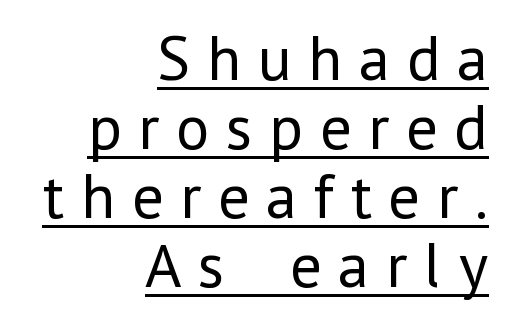
Q: Is the text bold? A: No.
Q: Is the text italic (slanted)? A: No, it is upright.
Q: Is the typeface a serif or a sans-serif typeface? A: Sans-serif.
Q: Is the text underlined? A: Yes.
Q: How is the paragraph aligned? A: Right-aligned.
Q: Is the spacing between letters normal or unusually wide? A: Unusually wide.
Q: Is the spacing between lines tight, normal or loose? A: Tight.
Q: Width (condensed, normal, or wide)? A: Normal.
Q: Stroke contrast? A: Low.
Q: x-height? A: Medium.
Q: Monospaced? A: No.
